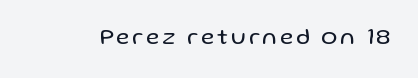
{"italic": "no", "bold": "no", "underline": "no", "glyph_px": 24}
